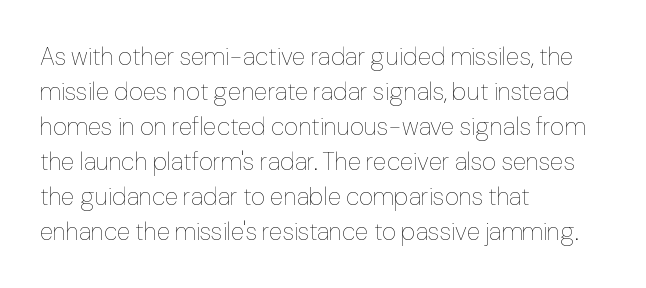
Nobody drew a line under any word here. The passage is arranged the way most books set body copy — flush left. Is the stroke heavy? The answer is a plain regular-or-lighter. Nobody touched the tracking dial on this one. A roman cut, with each character standing at attention. The space between consecutive lines is moderate.
